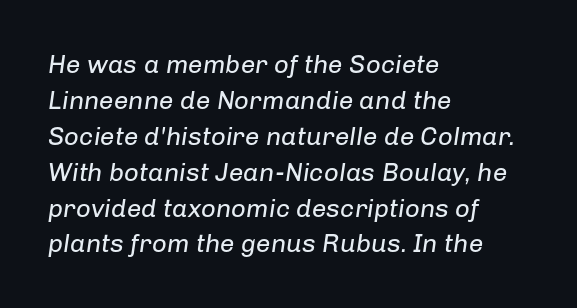
Standard letterfit; no display-style spreading of the glyphs. On a weight scale, this lands at 450 or below. Alignment: flush left. Vertically, the passage feels balanced, rows spaced as you'd expect. The whole block is typeset with a tilt. Check the space under the baseline: it is left empty.
